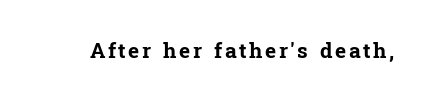
{"italic": "no", "bold": "yes", "underline": "no", "glyph_px": 21}
